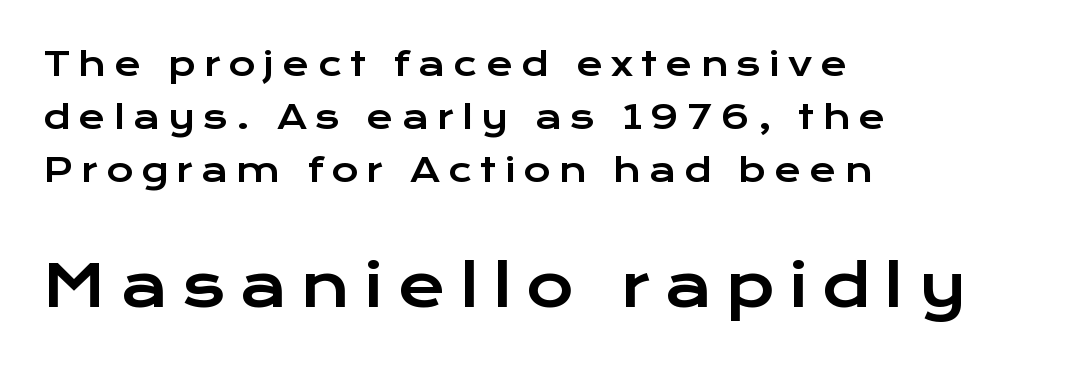
Q: Is the text italic (slanted)? A: No, it is upright.
Q: Is the typeface a serif or a sans-serif typeface? A: Sans-serif.
Q: Is the text underlined? A: No.
Q: How is the paragraph aligned? A: Left-aligned.
Q: Is the spacing between letters normal or unusually wide? A: Unusually wide.
Q: Is the spacing between lines tight, normal or loose? A: Normal.
Q: Which block of text is set in a larger size, the first (top) or the second (bottom)? A: The second (bottom) one.
Q: Width (condensed, normal, or wide)? A: Wide.
Q: Stroke contrast? A: Low.
Q: x-height? A: Medium.
Q: Monospaced? A: No.
